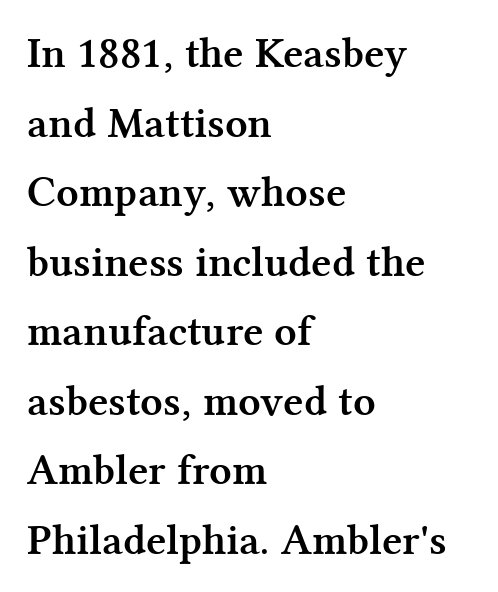
The image shows 44 px semibold serif type, upright; set left-aligned, normal line spacing (1.58x), normal letter spacing, not underlined; medium stroke contrast and a medium x-height.
